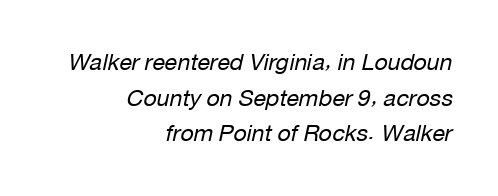
Q: Is the text bold? A: No.
Q: Is the text italic (slanted)? A: Yes, it leans right by about 12 degrees.
Q: Is the text underlined? A: No.
Q: How is the paragraph aligned? A: Right-aligned.
Q: Is the spacing between letters normal or unusually wide? A: Normal.
Q: Is the spacing between lines tight, normal or loose? A: Normal.
